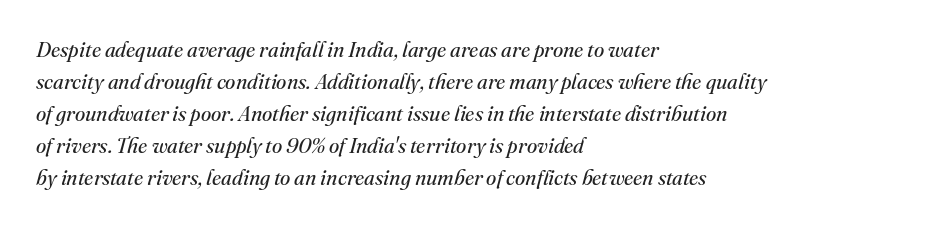
Q: Is the text bold? A: No.
Q: Is the text italic (slanted)? A: Yes, it leans right by about 16 degrees.
Q: Is the text underlined? A: No.
Q: How is the paragraph aligned? A: Left-aligned.
Q: Is the spacing between letters normal or unusually wide? A: Normal.
Q: Is the spacing between lines tight, normal or loose? A: Normal.
